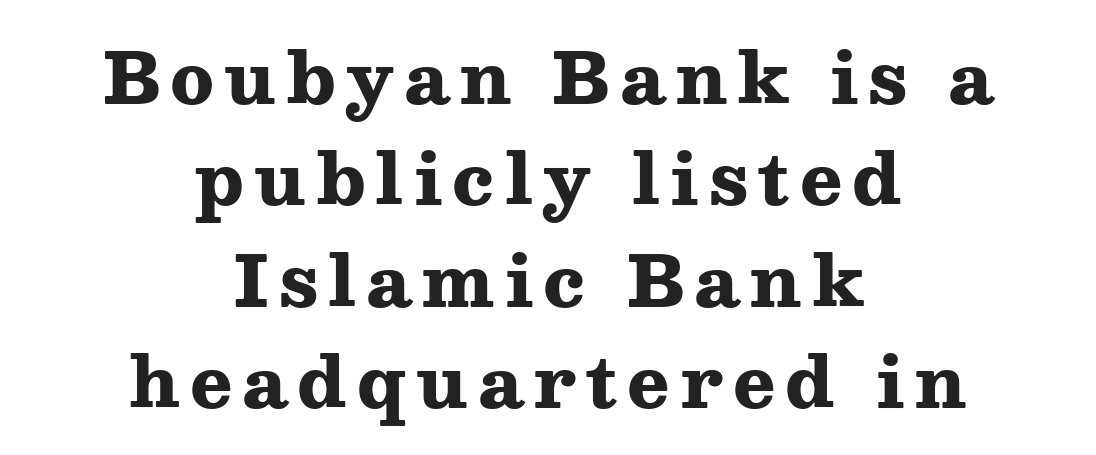
The image shows 70 px heavy, wide serif type, upright; set centered, normal line spacing (1.45x), not underlined; medium stroke contrast and a medium x-height.
